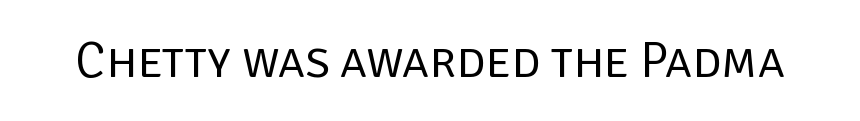
Proportional: the letters do not fall into vertical columns. Each letter's strokes conclude bluntly, with no projecting serifs. Descenders are the only things crossing below the line. The passage shown has conventional tracking throughout.
